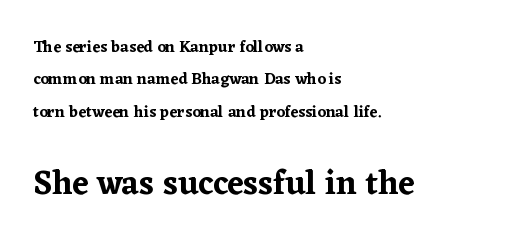
{"serif": "yes", "italic": "no", "width": "normal", "stroke_contrast": "low", "x_height": "medium", "monospaced": "no", "underline": "no", "align": "left", "line_spacing": "loose", "line_spacing_ratio": 2.02, "letter_spacing": "normal", "letter_spacing_em": 0.0, "larger_block": "second", "size_ratio": 2.06, "glyph_px": 33}
